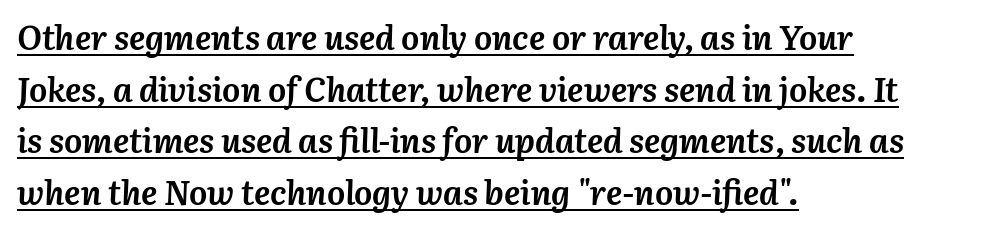
Short note: letters normally spaced. A typesetter would mark this as italic. The passage is arranged the way most books set body copy — flush left. These lines carry a lot of weight — the face is fully bold.
